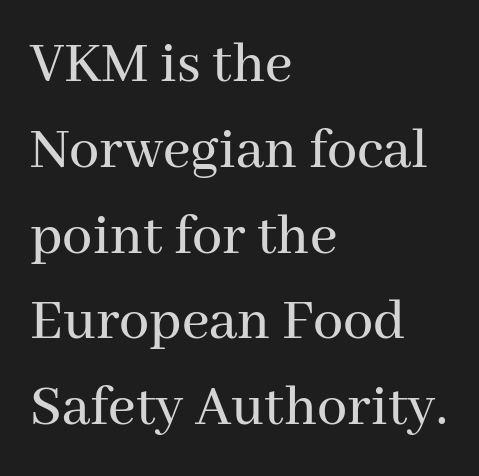
{"serif": "yes", "italic": "no", "width": "normal", "stroke_contrast": "medium", "x_height": "medium", "monospaced": "no", "underline": "no", "align": "left", "line_spacing": "normal", "line_spacing_ratio": 1.43, "letter_spacing": "normal", "letter_spacing_em": 0.0, "glyph_px": 60}
